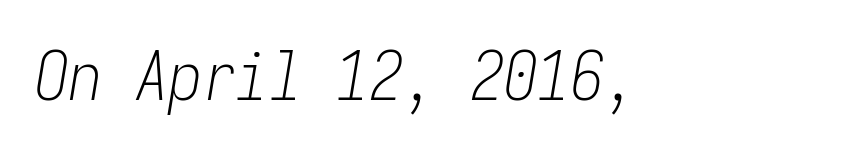
The whole block is typeset with a tilt. Every character here occupies the same horizontal width, giving the sample a typewriter-like rhythm. Look at the tracking — it's just the regular setting, nothing added. Stroke mass is kept to a normal reading level or below. Glance below the letters and you will spot only blank space.
